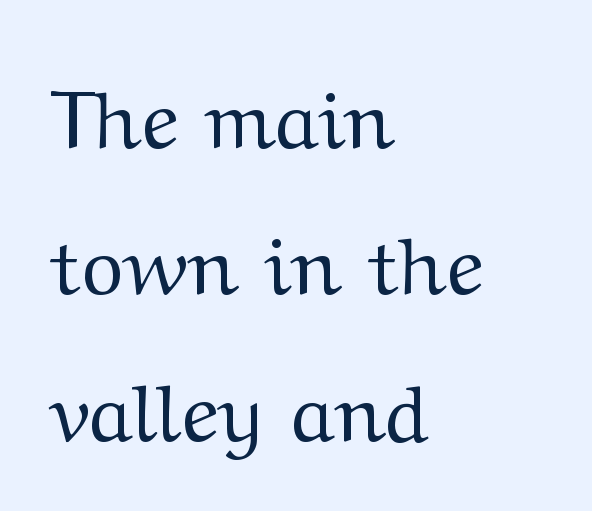
Q: Is the text bold? A: No.
Q: Is the text italic (slanted)? A: No, it is upright.
Q: Is the typeface a serif or a sans-serif typeface? A: Serif.
Q: Is the text underlined? A: No.
Q: How is the paragraph aligned? A: Left-aligned.
Q: Is the spacing between letters normal or unusually wide? A: Normal.
Q: Width (condensed, normal, or wide)? A: Wide.
Q: Stroke contrast? A: Medium.
Q: x-height? A: Medium.
Q: Monospaced? A: No.
